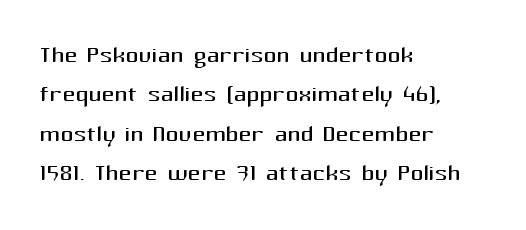
The image shows 32 px regular-weight sans-serif type, upright; set left-aligned, line spacing 1.23x, normal letter spacing, not underlined; medium stroke contrast and a medium x-height.
